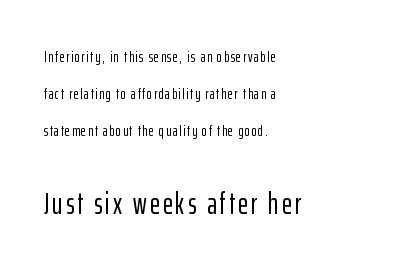
Q: Is the text italic (slanted)? A: No, it is upright.
Q: Is the typeface a serif or a sans-serif typeface? A: Sans-serif.
Q: Is the text underlined? A: No.
Q: How is the paragraph aligned? A: Left-aligned.
Q: Is the spacing between lines tight, normal or loose? A: Loose.
Q: Which block of text is set in a larger size, the first (top) or the second (bottom)? A: The second (bottom) one.
Q: Width (condensed, normal, or wide)? A: Condensed.
Q: Stroke contrast? A: Low.
Q: x-height? A: Medium.
Q: Monospaced? A: No.
